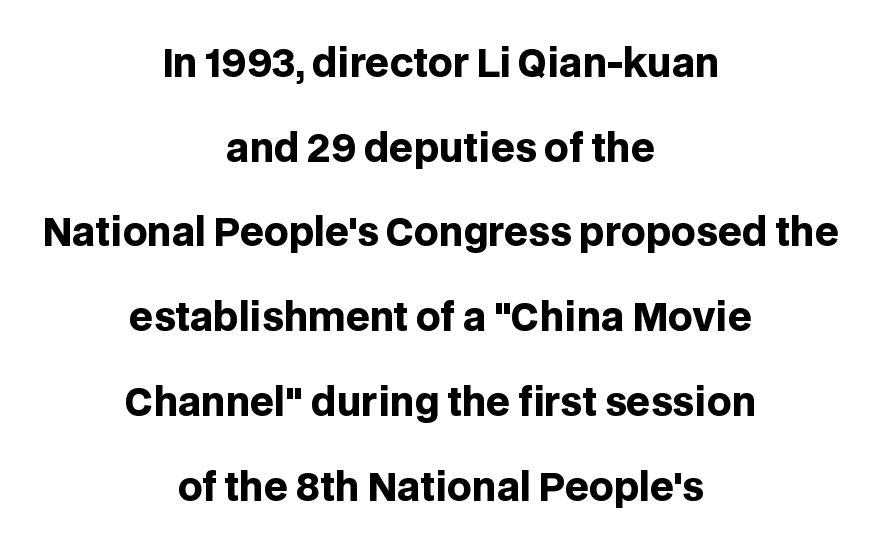
{"serif": "no", "italic": "no", "bold": "yes", "weight": "heavy", "width": "normal", "stroke_contrast": "low", "x_height": "large", "monospaced": "no", "underline": "no", "align": "center", "line_spacing": "loose", "line_spacing_ratio": 2.23, "letter_spacing": "normal", "letter_spacing_em": 0.0, "glyph_px": 38}
